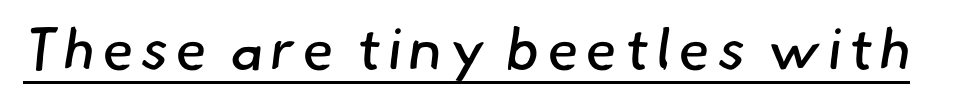
Compared with undecorated copy, this sample adds a rule below the words. This sample has the flowing, uneven cadence of proportional lettering. Classification — sans serif. Weight: in the light-to-regular range.
